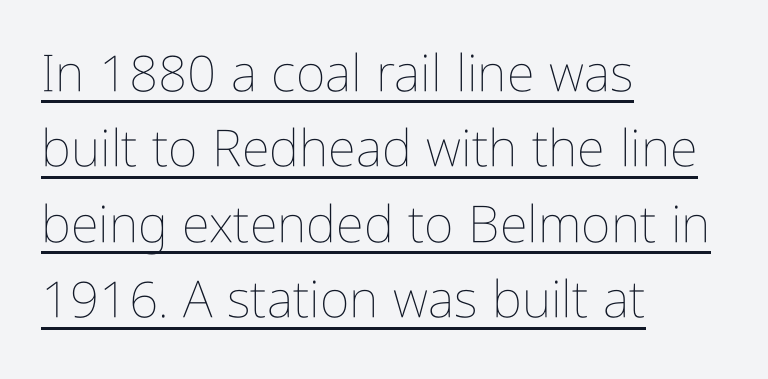
Ink coverage per letter is moderate at most. There is no visible air inserted between adjacent glyphs. All the whitespace from short lines collects on the right. The vertical gap from one line to the next is medium.
